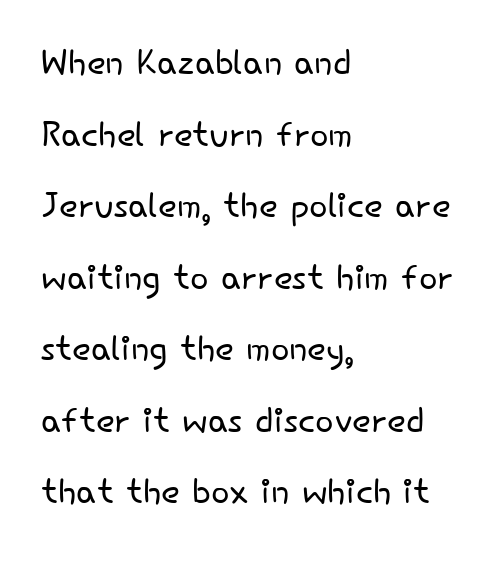
{"serif": "no", "italic": "no", "bold": "no", "weight": "light", "width": "normal", "stroke_contrast": "low", "x_height": "small", "monospaced": "no", "underline": "no", "align": "left", "line_spacing": "normal", "line_spacing_ratio": 1.46, "letter_spacing": "normal", "letter_spacing_em": 0.0, "glyph_px": 49}
